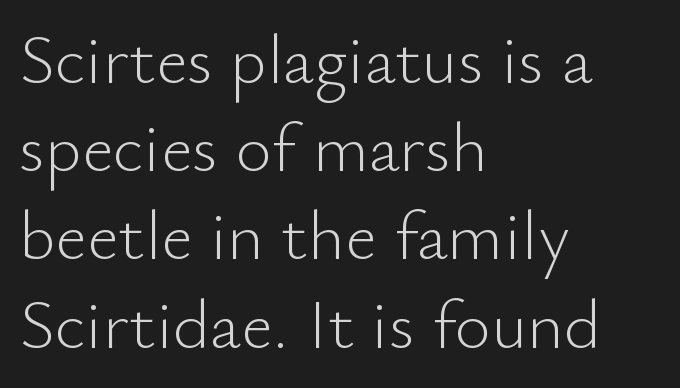
Unbolded letterforms with no extra heft. Teacher's note: observe the even left margin — that is flush-left alignment. Whoever set this chose a conventional vertical rhythm. You could not count columns in this text — the font is proportionally spaced. What stands out about the letter spacing? Nothing — it is the standard amount. Posture: straight, roman, zero tilt.
